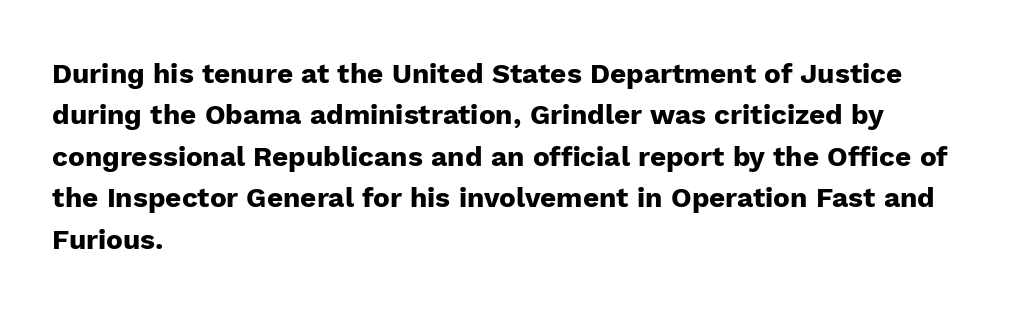
The image shows 28 px heavy sans-serif type, upright; set left-aligned, normal line spacing (1.48x), normal letter spacing, not underlined; low stroke contrast and a medium x-height.
